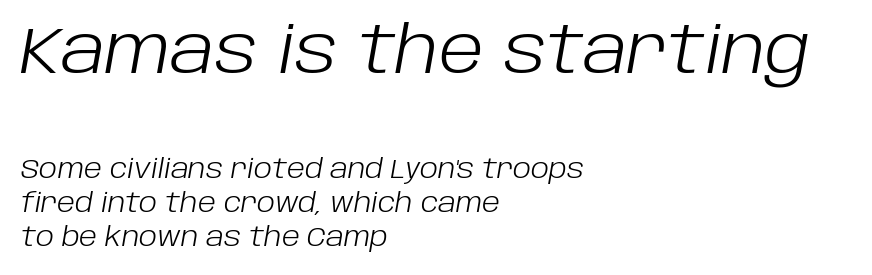
{"italic": "yes", "lean": "right", "slant_degrees": 10, "bold": "no", "weight": "light", "width": "normal", "stroke_contrast": "low", "x_height": "large", "monospaced": "no", "underline": "no", "align": "left", "line_spacing": "normal", "line_spacing_ratio": 1.3, "letter_spacing": "normal", "letter_spacing_em": 0.0, "larger_block": "first", "size_ratio": 2.5, "glyph_px": 65}
